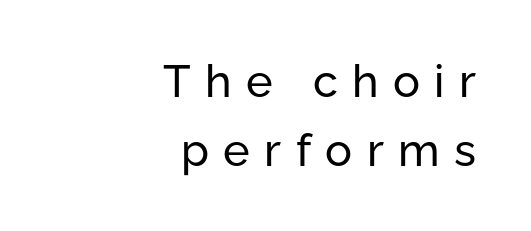
Students, observe: this is what conventionally led text looks like. Each word looks stretched out because of the extra space between its letters. Notice how the stems are strictly vertical — no italics here. The font sits on the lighter half of the weight spectrum, regular included. Spacing verdict: proportional, widths tailored to each character.
